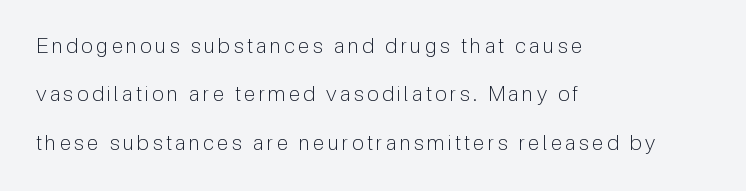
The image shows 21 px text type, upright; set left-aligned, loose line spacing (2.3x), not underlined.
